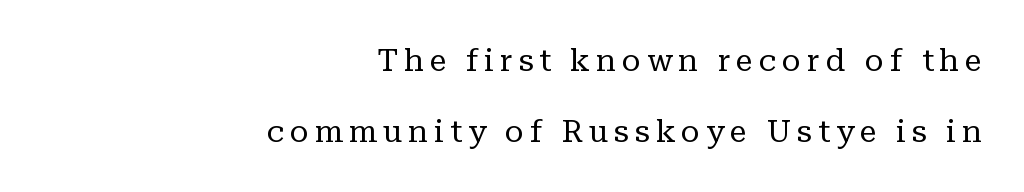
The image shows 31 px regular-weight serif type, upright; set right-aligned, loose line spacing (2.28x), not underlined; low stroke contrast and a medium x-height.
